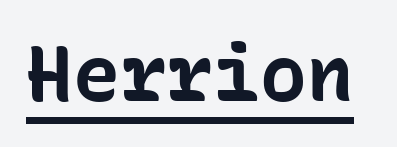
{"serif": "no", "italic": "no", "bold": "yes", "weight": "bold", "width": "normal", "stroke_contrast": "low", "x_height": "medium", "monospaced": "yes", "underline": "yes", "letter_spacing": "normal", "letter_spacing_em": 0.0, "glyph_px": 78}
